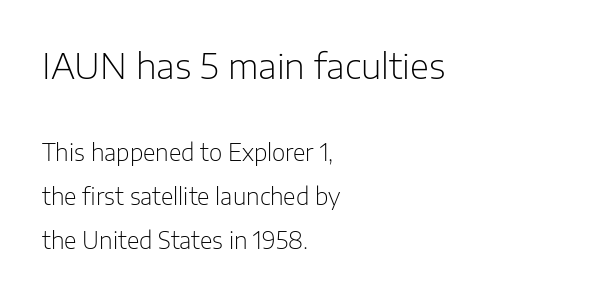
{"serif": "no", "italic": "no", "bold": "no", "weight": "light", "width": "normal", "stroke_contrast": "low", "x_height": "medium", "monospaced": "no", "underline": "no", "align": "left", "line_spacing": "loose", "line_spacing_ratio": 1.91, "letter_spacing": "normal", "letter_spacing_em": 0.0, "larger_block": "first", "size_ratio": 1.52, "glyph_px": 35}
